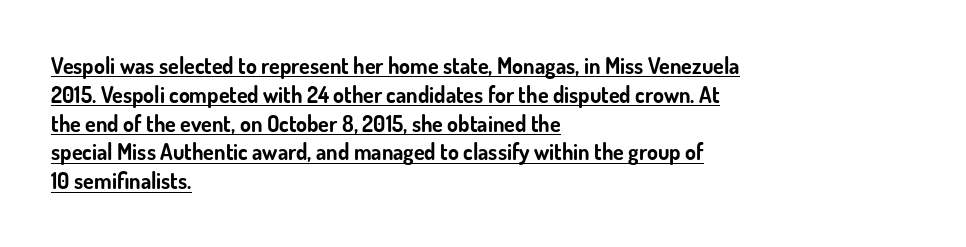
Q: Is the text bold? A: Yes.
Q: Is the text italic (slanted)? A: No, it is upright.
Q: Is the text underlined? A: Yes.
Q: How is the paragraph aligned? A: Left-aligned.
Q: Is the spacing between letters normal or unusually wide? A: Normal.
Q: Is the spacing between lines tight, normal or loose? A: Normal.
